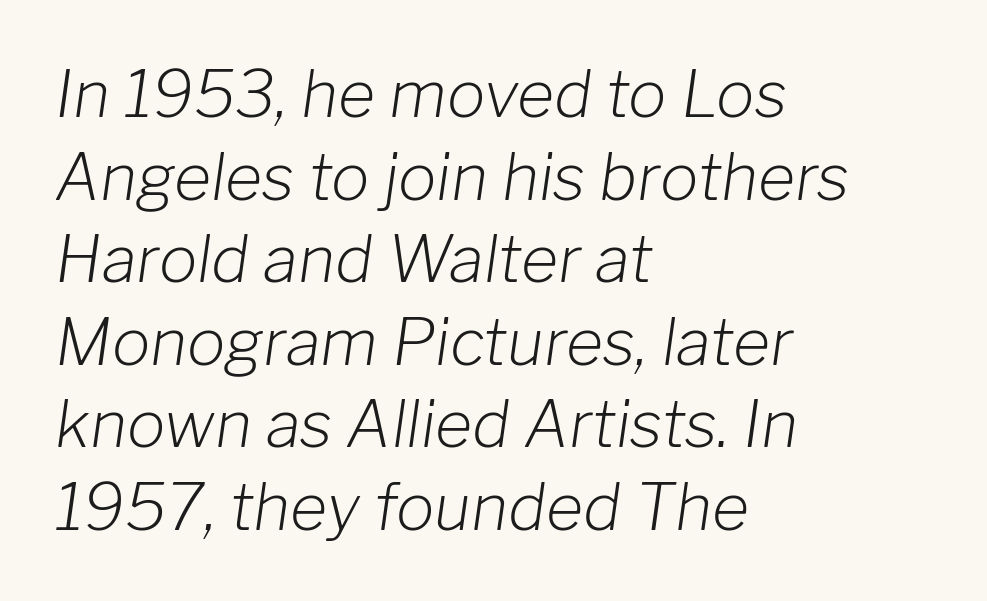
{"italic": "yes", "lean": "right", "slant_degrees": 8, "bold": "no", "weight": "light", "width": "normal", "stroke_contrast": "low", "x_height": "medium", "monospaced": "no", "underline": "no", "align": "left", "line_spacing": "normal", "line_spacing_ratio": 1.29, "letter_spacing": "normal", "letter_spacing_em": 0.0, "glyph_px": 64}
